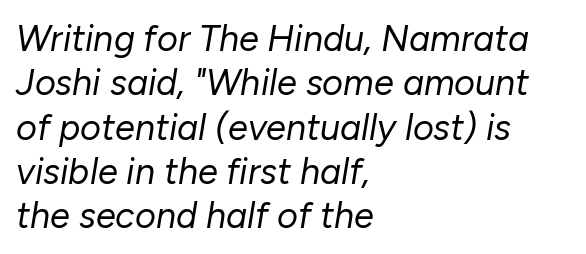
The image shows 36 px regular-weight type, italic (leaning right); set left-aligned, line spacing 1.23x, normal letter spacing, not underlined; low stroke contrast and a medium x-height.
